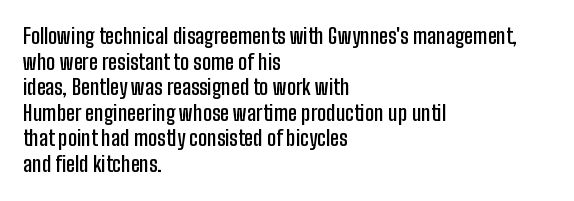
Q: Is the text bold? A: Semi-bold.
Q: Is the text italic (slanted)? A: No, it is upright.
Q: Is the text underlined? A: No.
Q: How is the paragraph aligned? A: Left-aligned.
Q: Is the spacing between letters normal or unusually wide? A: Normal.
